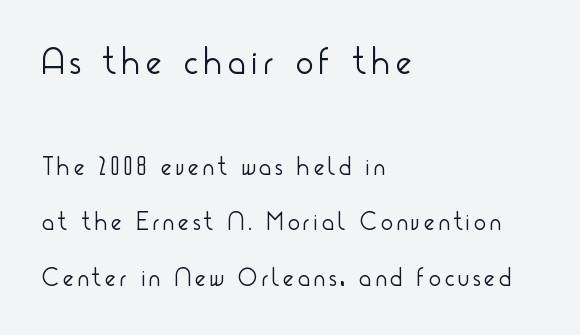
The image shows 37 px light, condensed sans-serif type, upright; set left-aligned, loose line spacing (2.22x), not underlined; the first (top) block is 1.48x larger; low stroke contrast and a small x-height.
